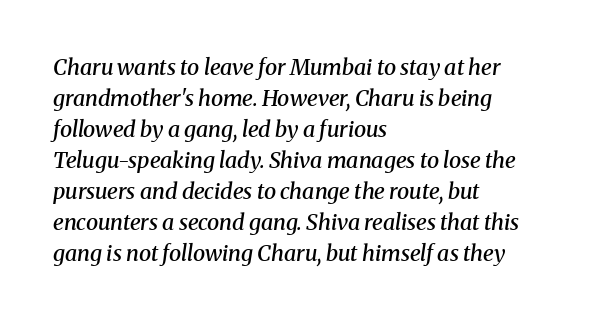
Glyph-to-glyph distance matches everyday printed text. The rag falls on the right side of this text block. The zone under the glyphs is completely vacant. A semibold gives these letters moderate extra thickness, short of bold. The vertical gap from one line to the next is medium. The glyphs look as if they've been sheared to an angle.
